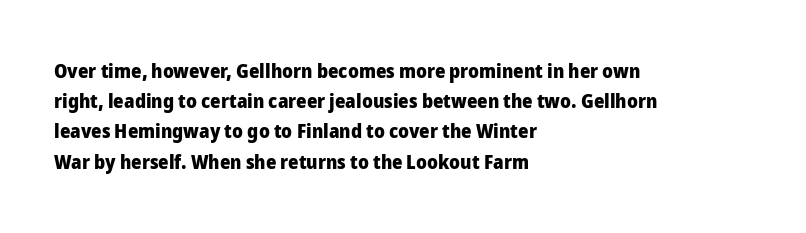
Where is the straight margin? On the left. Between one letter and the next there's only the usual sliver of space. Is there any slant? The stems are plumb. Every letter is thick-stroked: bold, no question.
